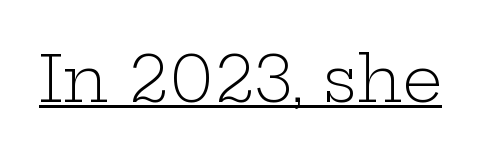
{"serif": "yes", "italic": "no", "bold": "no", "weight": "light", "width": "wide", "stroke_contrast": "low", "x_height": "medium", "monospaced": "no", "underline": "yes", "letter_spacing": "normal", "letter_spacing_em": 0.0, "glyph_px": 63}
